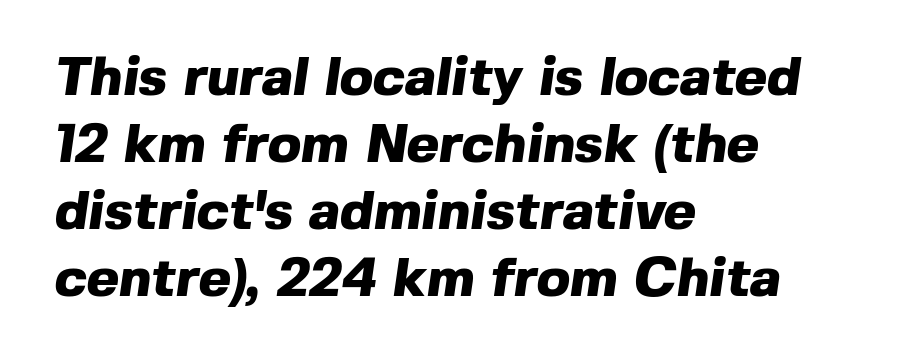
{"serif": "no", "bold": "yes", "weight": "heavy", "width": "normal", "x_height": "medium", "monospaced": "no", "underline": "no", "align": "left", "line_spacing_ratio": 1.22, "letter_spacing": "normal", "letter_spacing_em": 0.0, "glyph_px": 55}
